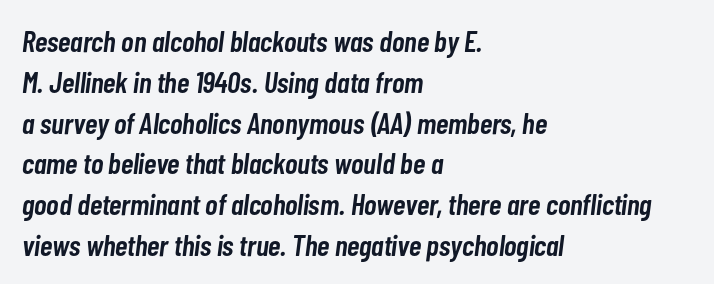
{"italic": "yes", "lean": "right", "slant_degrees": 7, "bold": "semi", "weight": "semibold", "width": "condensed", "stroke_contrast": "low", "x_height": "medium", "monospaced": "no", "underline": "no", "align": "left", "line_spacing": "normal", "line_spacing_ratio": 1.36, "letter_spacing": "normal", "letter_spacing_em": 0.0, "glyph_px": 30}
